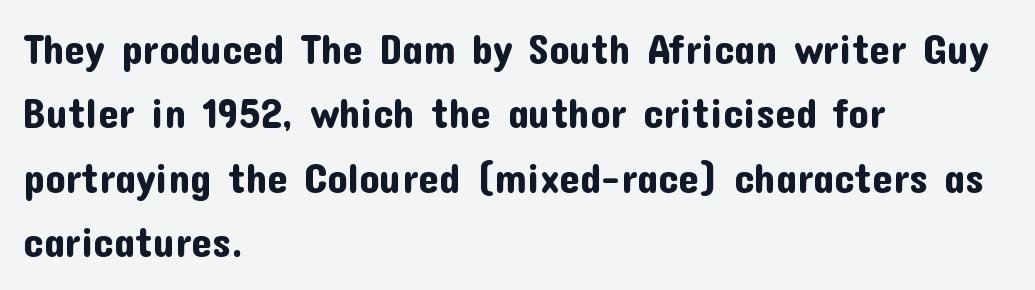
Q: Is the text italic (slanted)? A: No, it is upright.
Q: Is the typeface a serif or a sans-serif typeface? A: Sans-serif.
Q: Is the text underlined? A: No.
Q: How is the paragraph aligned? A: Left-aligned.
Q: Is the spacing between letters normal or unusually wide? A: Normal.
Q: Is the spacing between lines tight, normal or loose? A: Normal.
Q: Width (condensed, normal, or wide)? A: Normal.
Q: Stroke contrast? A: Low.
Q: x-height? A: Medium.
Q: Monospaced? A: No.
